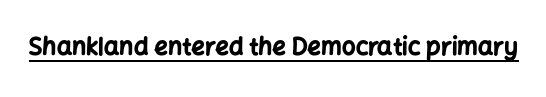
Q: Is the text bold? A: Yes.
Q: Is the text italic (slanted)? A: No, it is upright.
Q: Is the text underlined? A: Yes.
Q: Is the spacing between letters normal or unusually wide? A: Normal.
